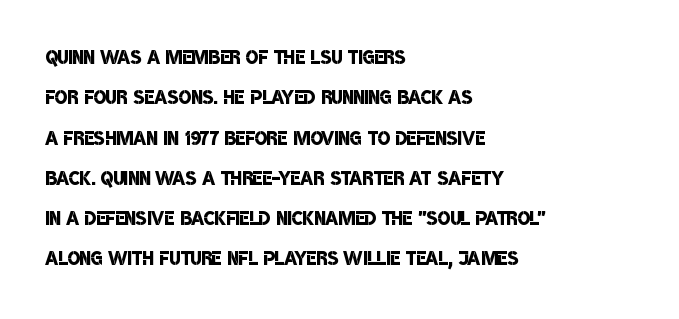
Q: Is the text bold? A: Semi-bold.
Q: Is the text underlined? A: No.
Q: How is the paragraph aligned? A: Left-aligned.
Q: Is the spacing between letters normal or unusually wide? A: Normal.
Q: Is the spacing between lines tight, normal or loose? A: Normal.
